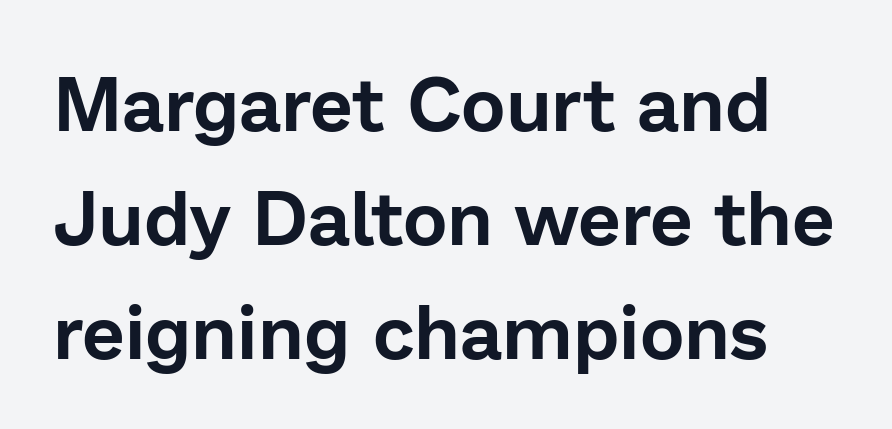
Q: Is the text italic (slanted)? A: No, it is upright.
Q: Is the typeface a serif or a sans-serif typeface? A: Sans-serif.
Q: Is the text underlined? A: No.
Q: Is the spacing between letters normal or unusually wide? A: Normal.
Q: Is the spacing between lines tight, normal or loose? A: Normal.
Q: Width (condensed, normal, or wide)? A: Normal.
Q: Stroke contrast? A: Low.
Q: x-height? A: Medium.
Q: Monospaced? A: No.
